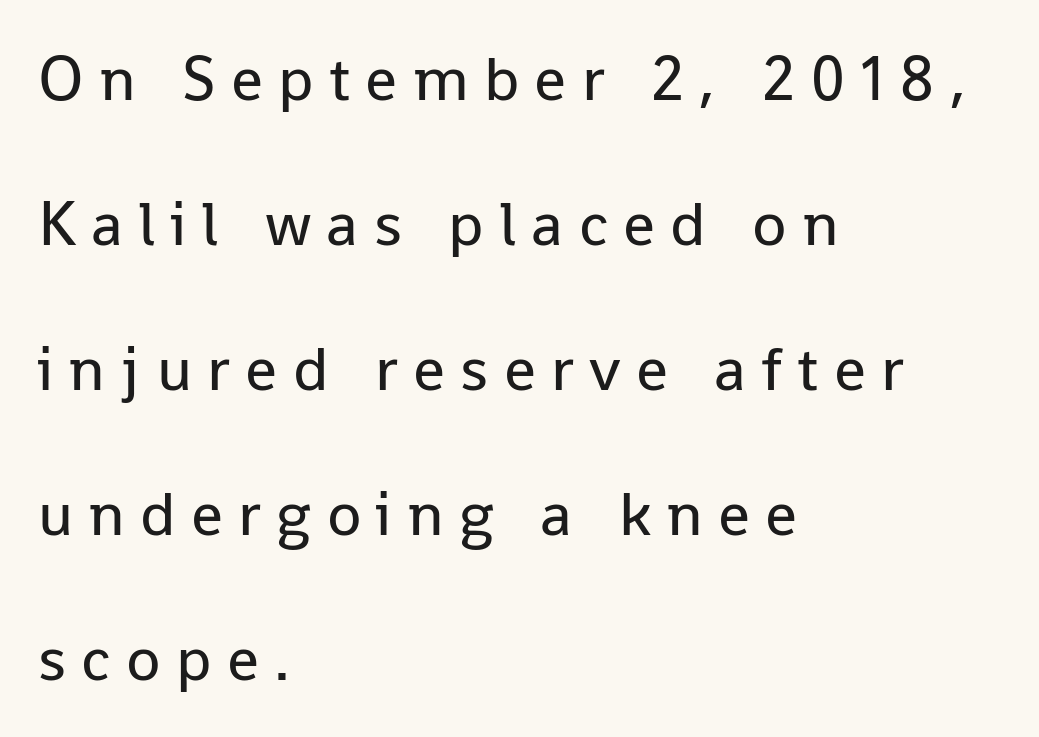
Stem width sits at or under what a default text font uses. Tall strokes in this sample are plumb rather than angled. Layout note: lines flush left. Vertical spacing — loose. Letters rest on an invisible, unmarked baseline. The letters carry no serifs — their stems end cleanly without finishing strokes.
